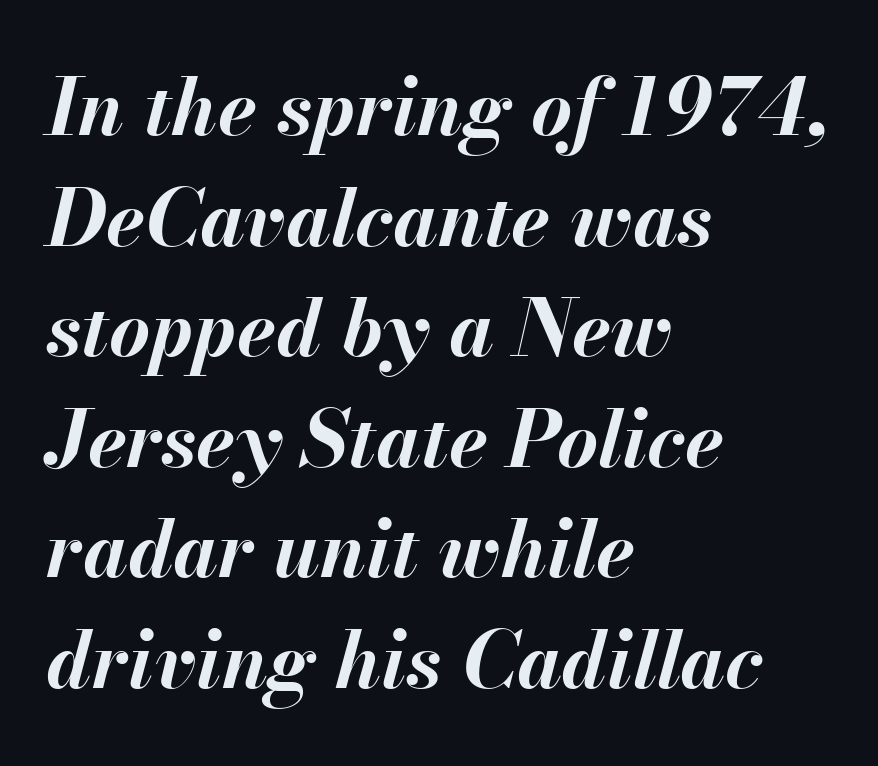
{"italic": "yes", "lean": "right", "slant_degrees": 13, "bold": "yes", "weight": "bold", "width": "normal", "stroke_contrast": "medium", "x_height": "small", "monospaced": "no", "underline": "no", "align": "left", "line_spacing": "normal", "line_spacing_ratio": 1.4, "letter_spacing": "normal", "letter_spacing_em": 0.0, "glyph_px": 79}
